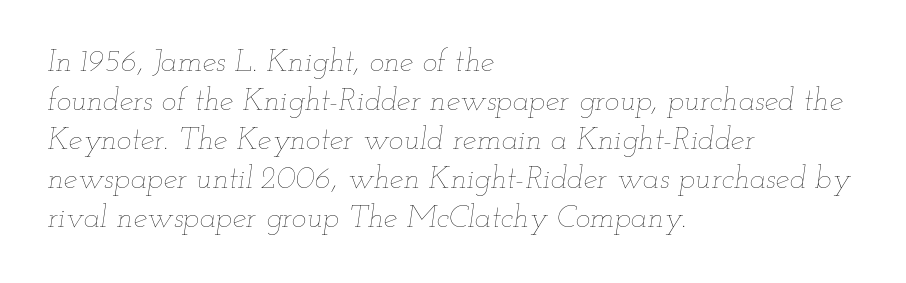
Quick note: interline space is typical. A classic flush-left, rag-right setting is used for this passage. Here the designer chose a conventional face with non-uniform glyph widths. Slanted lettering throughout. The weight tops out at a normal text grade. Tracking here is standard; glyphs follow each other at the usual distance.
